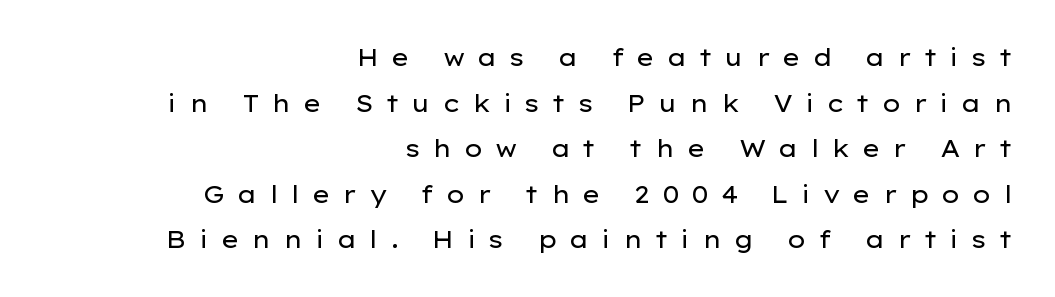
The image shows 24 px text type, upright; set right-aligned, loose line spacing (1.9x), unusually wide letter spacing (+0.49 em), not underlined.
